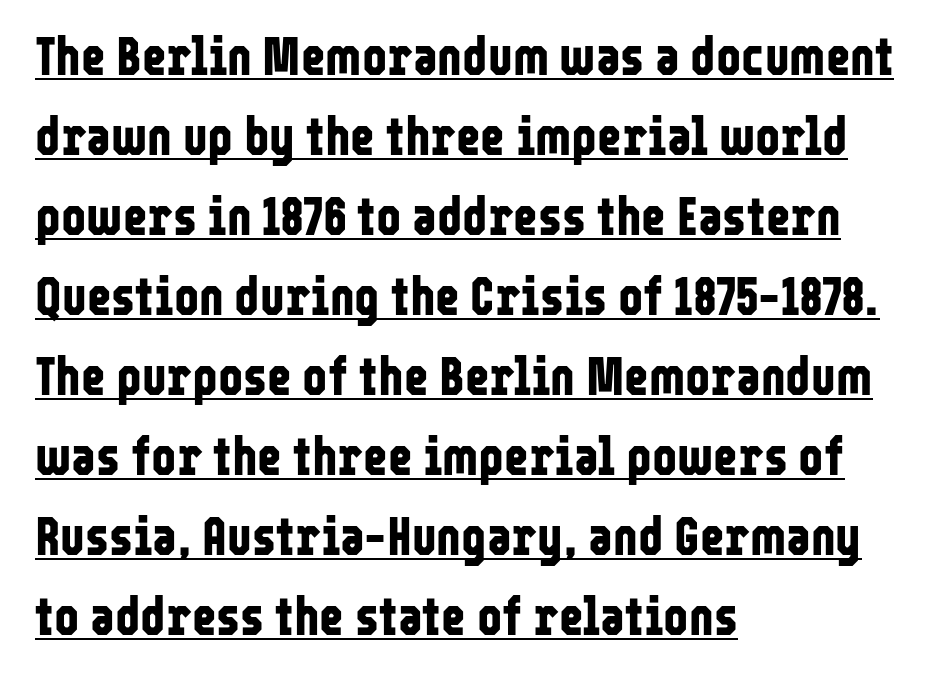
The image shows 53 px bold, condensed sans-serif type, upright; set left-aligned, normal line spacing (1.51x), normal letter spacing, underlined; low stroke contrast and a medium x-height.
